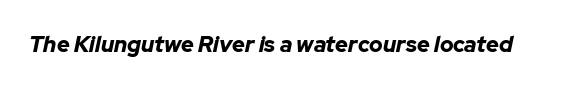
The image shows 22 px bold type, italic (leaning right); set normal letter spacing, not underlined.
